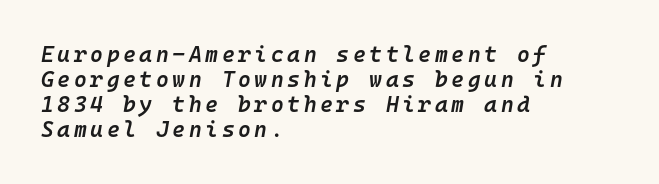
Q: Is the text bold? A: Semi-bold.
Q: Is the text italic (slanted)? A: Yes, it leans right by about 10 degrees.
Q: Is the text underlined? A: No.
Q: How is the paragraph aligned? A: Left-aligned.
Q: Is the spacing between lines tight, normal or loose? A: Tight.
